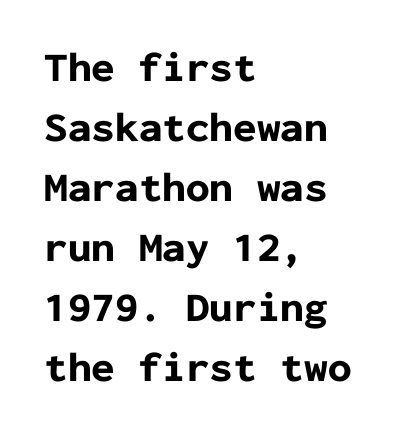
The image shows 42 px bold sans-serif type, upright, monospaced; set left-aligned, normal line spacing (1.43x), normal letter spacing, not underlined; low stroke contrast and a medium x-height.
